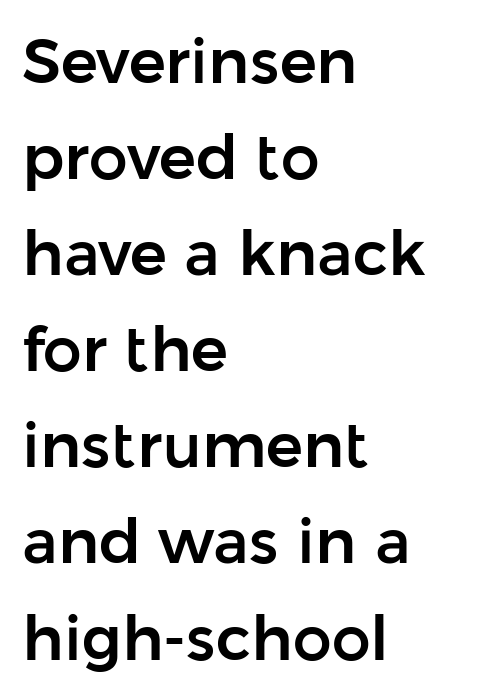
Interline gaps are of average width in this sample. The designer went with a sans here, leaving each stem footless. Underlining? Definitely not there. The font's upright variant was chosen for this text.
